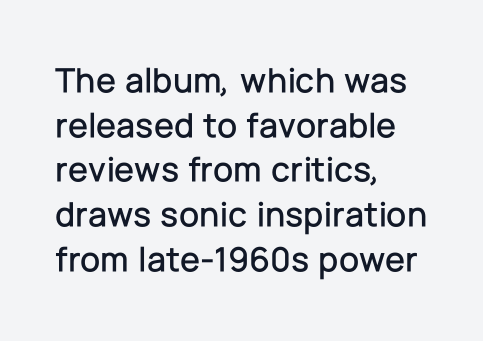
{"serif": "no", "italic": "no", "width": "normal", "stroke_contrast": "low", "x_height": "medium", "monospaced": "no", "underline": "no", "align": "left", "line_spacing_ratio": 1.24, "letter_spacing": "normal", "letter_spacing_em": 0.0, "glyph_px": 36}
